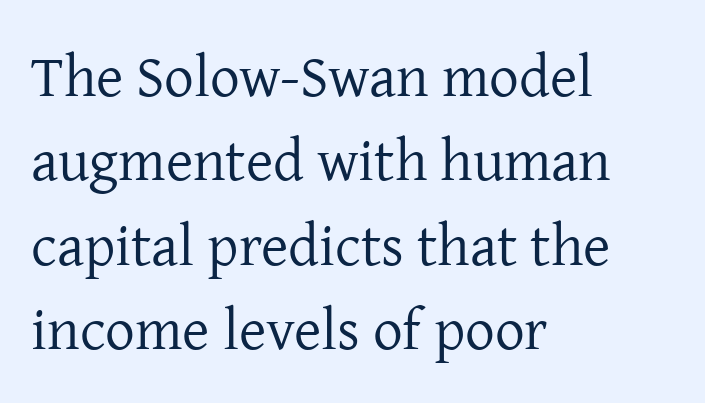
{"serif": "yes", "italic": "no", "bold": "no", "weight": "regular", "width": "normal", "stroke_contrast": "low", "x_height": "medium", "monospaced": "no", "underline": "no", "align": "left", "line_spacing": "normal", "line_spacing_ratio": 1.43, "letter_spacing": "normal", "letter_spacing_em": 0.0, "glyph_px": 59}
